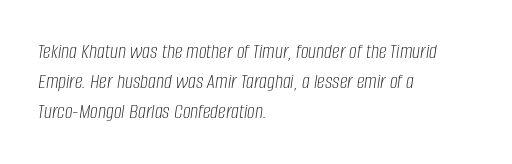
Decoration check: the copy has no underline. Weight: not bold — regular or lighter. This sample uses plain, unmodified letter spacing. A typesetter would mark this as italic.
